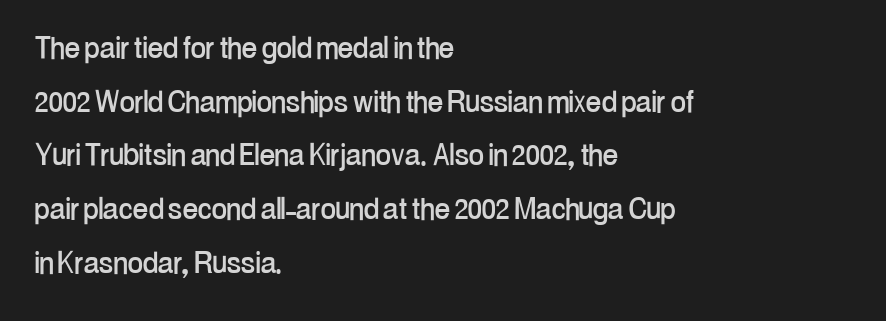
{"serif": "no", "italic": "no", "width": "condensed", "stroke_contrast": "low", "x_height": "medium", "monospaced": "no", "underline": "no", "align": "left", "line_spacing": "normal", "line_spacing_ratio": 1.45, "letter_spacing": "normal", "letter_spacing_em": 0.0, "glyph_px": 37}
